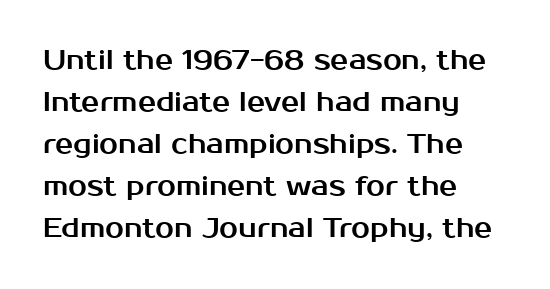
Quick note: underline off. The typesetter chose a ragged-right arrangement here. Posture: straight, roman, zero tilt. Leading: standard. Words appear dense and cohesive because spacing is normal.
